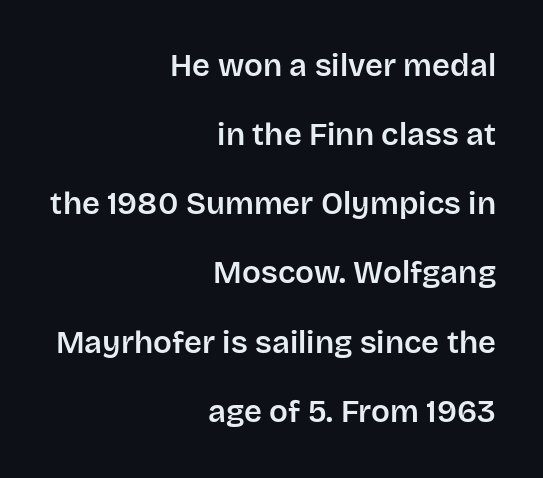
{"serif": "no", "italic": "no", "width": "normal", "stroke_contrast": "low", "x_height": "large", "monospaced": "no", "underline": "no", "align": "right", "line_spacing": "loose", "line_spacing_ratio": 2.23, "letter_spacing": "normal", "letter_spacing_em": 0.0, "glyph_px": 31}
